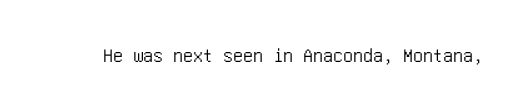
The image shows 20 px text type, upright; set normal letter spacing, not underlined.
